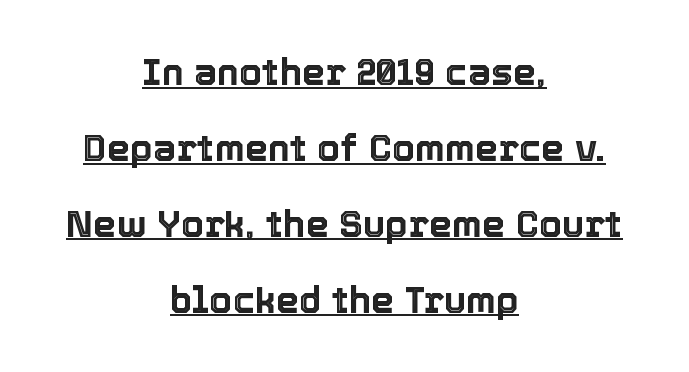
The rendering keeps characters at their native spacing. Where is the straight margin? There isn't one; the lines are centered. Notice the wide empty band between every row — that's loose leading. Style check: upright. Has an underline been added? It has.
